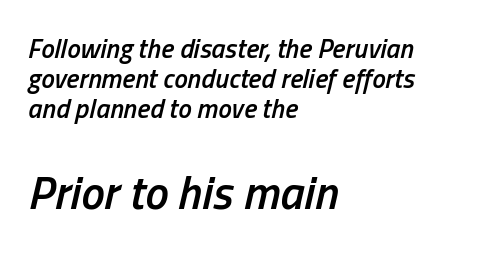
Q: Is the text bold? A: Semi-bold.
Q: Is the text italic (slanted)? A: Yes, it leans right by about 13 degrees.
Q: Is the text underlined? A: No.
Q: How is the paragraph aligned? A: Left-aligned.
Q: Is the spacing between letters normal or unusually wide? A: Normal.
Q: Is the spacing between lines tight, normal or loose? A: Tight.
Q: Which block of text is set in a larger size, the first (top) or the second (bottom)? A: The second (bottom) one.
Q: Width (condensed, normal, or wide)? A: Condensed.
Q: Stroke contrast? A: Low.
Q: x-height? A: Medium.
Q: Monospaced? A: No.
